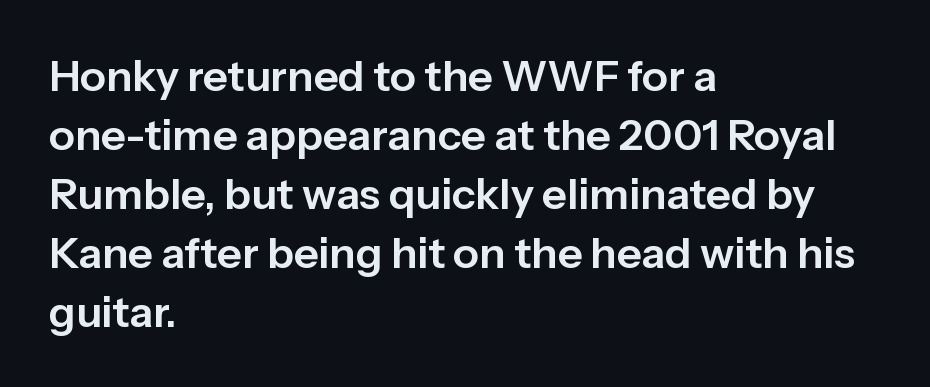
Only glyphs here, with clear space below each row. The letters carry no serifs — their stems end cleanly without finishing strokes. Each new line begins a customary step beneath the previous one. The axis of the letterforms is exactly vertical. This sample has the flowing, uneven cadence of proportional lettering.
